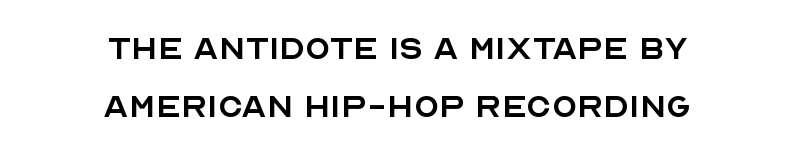
{"serif": "no", "italic": "no", "bold": "no", "weight": "regular", "width": "normal", "x_height": "large", "monospaced": "no", "underline": "no", "align": "center", "line_spacing": "normal", "line_spacing_ratio": 1.42, "letter_spacing": "normal", "letter_spacing_em": 0.0, "glyph_px": 41}
